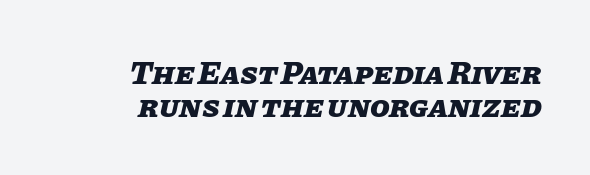
Q: Is the text bold? A: Yes.
Q: Is the text italic (slanted)? A: Yes, it leans right by about 11 degrees.
Q: Is the text underlined? A: No.
Q: How is the paragraph aligned? A: Right-aligned.
Q: Is the spacing between letters normal or unusually wide? A: Normal.
Q: Is the spacing between lines tight, normal or loose? A: Tight.
Q: Width (condensed, normal, or wide)? A: Normal.
Q: Stroke contrast? A: Low.
Q: x-height? A: Large.
Q: Monospaced? A: No.
